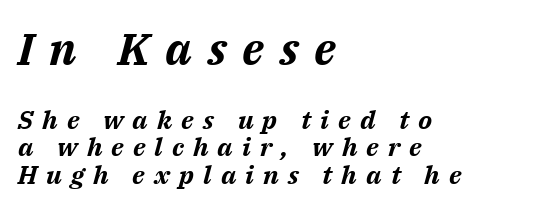
The image shows 45 px bold type, italic (leaning right); set left-aligned, tight line spacing (1.06x), unusually wide letter spacing (+0.35 em), not underlined; the first (top) block is 1.73x larger; medium stroke contrast and a medium x-height.
